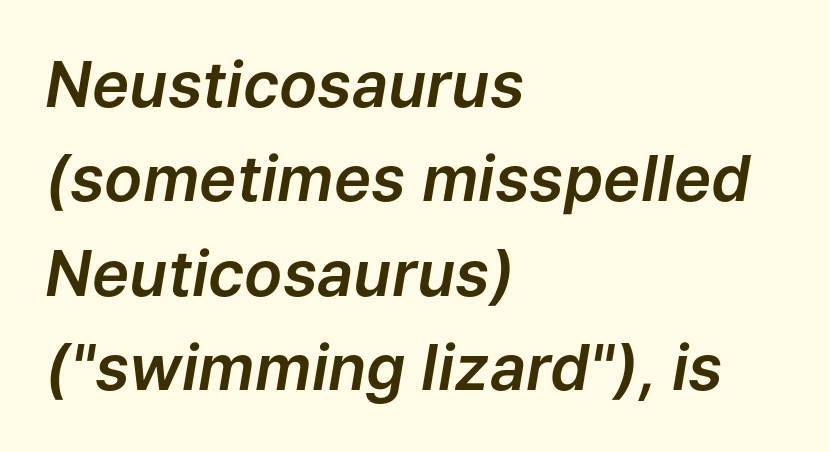
Compared with typical paragraphs, the rows here are spaced about the same. Words appear dense and cohesive because spacing is normal. Proportional: the letters do not fall into vertical columns. The compositor pushed each line to the left boundary. Tall strokes in this sample are angled rather than plumb. The strip under each line holds only bare page.
